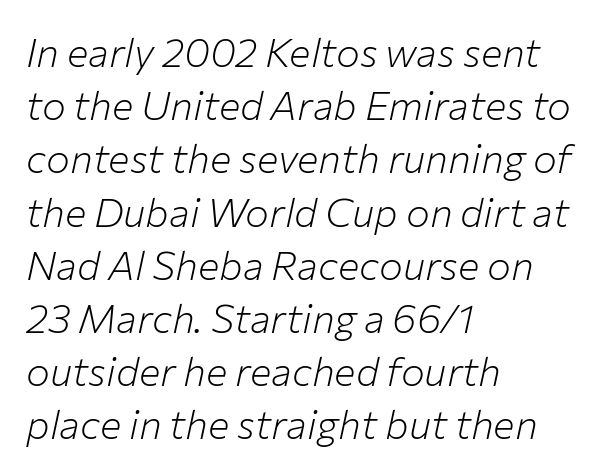
The lettering tilts uniformly, giving the passage an italic look. Do the characters align in a grid? No, the font is proportional. Only glyphs here, with clear space below each row. Quick note: interline space is typical.
